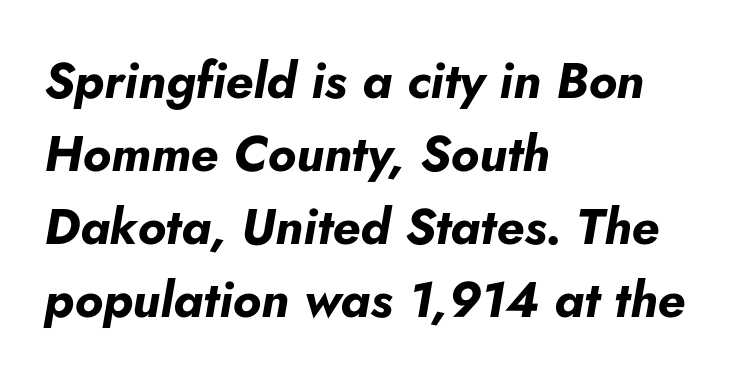
The image shows 50 px bold type, italic (leaning right); set left-aligned, normal line spacing (1.46x), normal letter spacing, not underlined; low stroke contrast and a small x-height.
